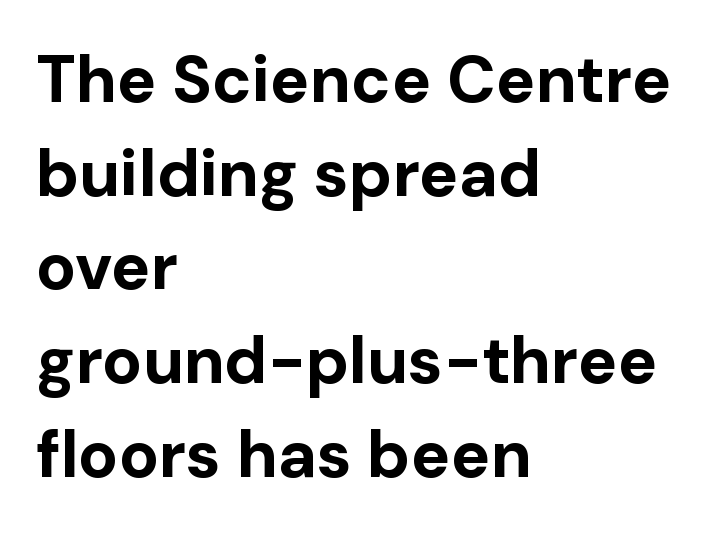
{"serif": "no", "italic": "no", "bold": "yes", "weight": "bold", "width": "normal", "stroke_contrast": "low", "x_height": "medium", "monospaced": "no", "underline": "no", "align": "left", "line_spacing": "normal", "line_spacing_ratio": 1.42, "letter_spacing": "normal", "letter_spacing_em": 0.0, "glyph_px": 66}
